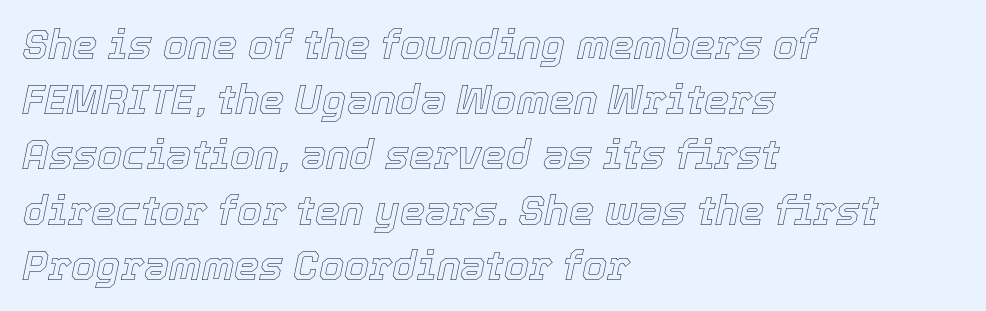
{"italic": "yes", "lean": "right", "slant_degrees": 12, "width": "normal", "x_height": "medium", "monospaced": "no", "underline": "no", "align": "left", "line_spacing": "normal", "line_spacing_ratio": 1.38, "letter_spacing": "normal", "letter_spacing_em": 0.0, "glyph_px": 40}
